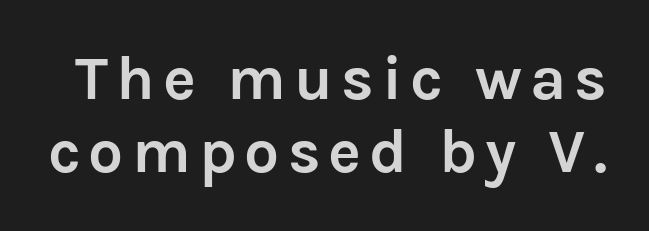
Q: Is the text bold? A: Yes.
Q: Is the text italic (slanted)? A: No, it is upright.
Q: Is the typeface a serif or a sans-serif typeface? A: Sans-serif.
Q: Is the text underlined? A: No.
Q: Width (condensed, normal, or wide)? A: Normal.
Q: Stroke contrast? A: Low.
Q: x-height? A: Medium.
Q: Monospaced? A: No.
